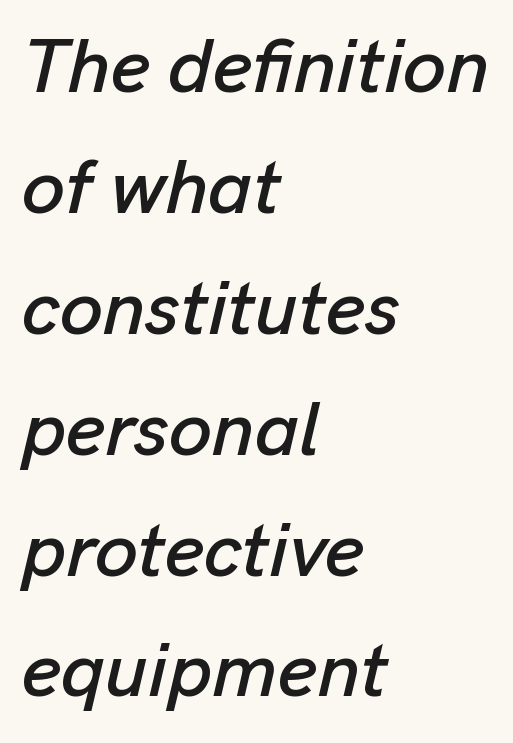
Q: Is the text italic (slanted)? A: Yes, it leans right by about 13 degrees.
Q: Is the text underlined? A: No.
Q: How is the paragraph aligned? A: Left-aligned.
Q: Is the spacing between letters normal or unusually wide? A: Normal.
Q: Is the spacing between lines tight, normal or loose? A: Normal.
Q: Width (condensed, normal, or wide)? A: Normal.
Q: Stroke contrast? A: Low.
Q: x-height? A: Medium.
Q: Monospaced? A: No.
